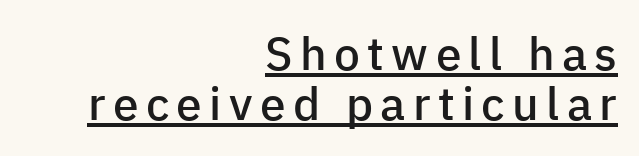
What kind of face is this? One without serifs — a sans. Slightly chunky letters — semibold, I'd say, not full bold. Does the leading feel generous? Not at all — it's pinched. Character widths vary here, with narrow letters taking less room than wide ones. Is the block centered? No — it sits flush against the right margin.
